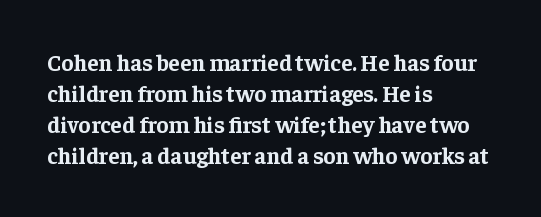
Caption: bold face, heavy strokes. Compared with typical body copy, the letter spacing here is the same. Line starts are locked; line ends wander. The axis of the letterforms is exactly vertical.
